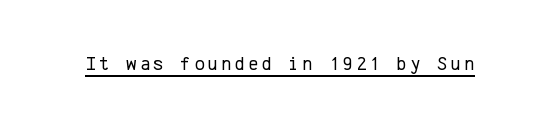
The image shows 20 px text type, upright; set underlined.
